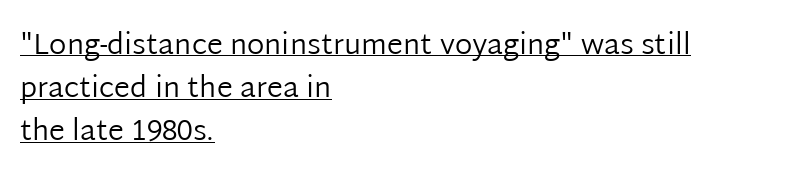
The image shows 29 px regular-weight sans-serif type, upright; set left-aligned, normal line spacing (1.49x), normal letter spacing, underlined; low stroke contrast and a medium x-height.
